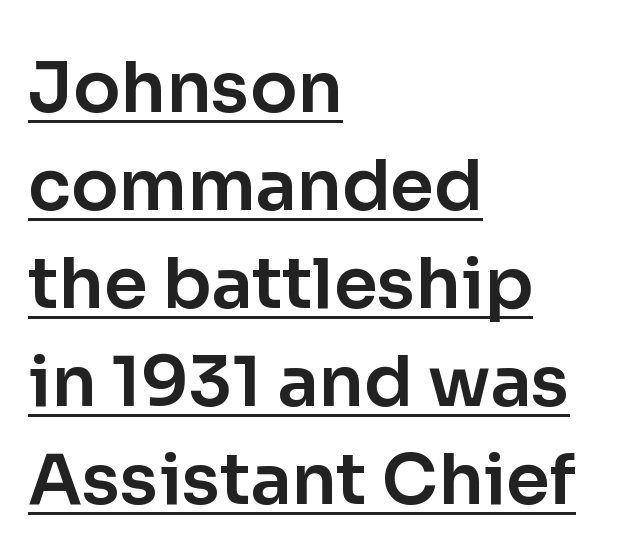
The image shows 70 px sans-serif type, upright; set left-aligned, normal line spacing (1.4x), normal letter spacing, underlined; low stroke contrast and a medium x-height.
